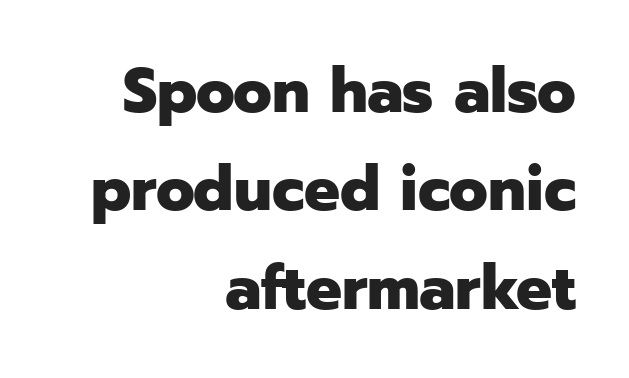
Q: Is the text bold? A: Yes.
Q: Is the text italic (slanted)? A: No, it is upright.
Q: Is the typeface a serif or a sans-serif typeface? A: Sans-serif.
Q: Is the text underlined? A: No.
Q: How is the paragraph aligned? A: Right-aligned.
Q: Is the spacing between letters normal or unusually wide? A: Normal.
Q: Is the spacing between lines tight, normal or loose? A: Normal.
Q: Width (condensed, normal, or wide)? A: Normal.
Q: Stroke contrast? A: Low.
Q: x-height? A: Medium.
Q: Monospaced? A: No.
